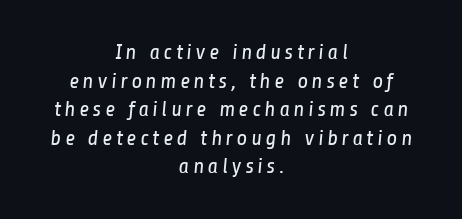
{"bold": "no", "underline": "no", "align": "center", "line_spacing": "normal", "line_spacing_ratio": 1.3, "glyph_px": 22}
